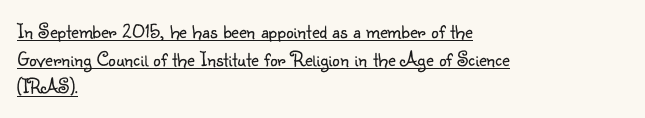
All the whitespace from short lines collects on the right. In designer terms, the underline attribute is active on this setting. Vertical stems look standard width or narrower in stroke. Leading: standard.
